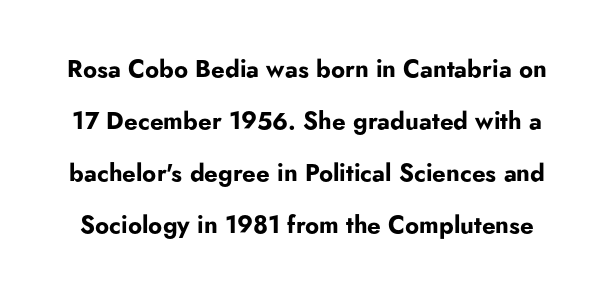
{"italic": "no", "bold": "yes", "underline": "no", "line_spacing": "loose", "line_spacing_ratio": 2.16, "letter_spacing": "normal", "letter_spacing_em": 0.0, "glyph_px": 24}
